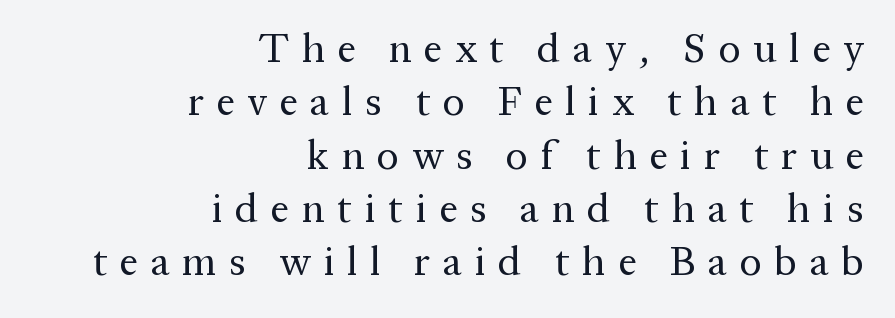
The image shows 41 px regular-weight serif type, upright; set right-aligned, normal line spacing (1.3x), unusually wide letter spacing (+0.31 em), not underlined; medium stroke contrast and a medium x-height.
